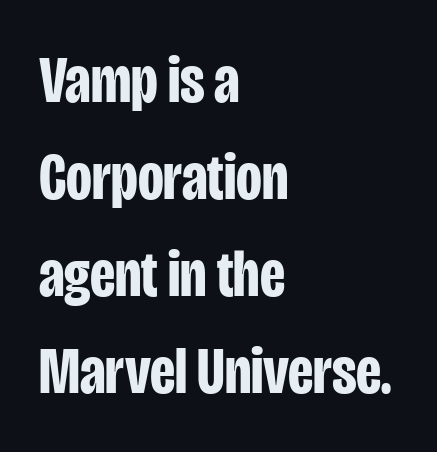
{"serif": "no", "italic": "no", "bold": "yes", "weight": "bold", "width": "condensed", "stroke_contrast": "low", "x_height": "large", "monospaced": "no", "underline": "no", "align": "left", "line_spacing": "normal", "line_spacing_ratio": 1.45, "letter_spacing": "normal", "letter_spacing_em": 0.0, "glyph_px": 67}
